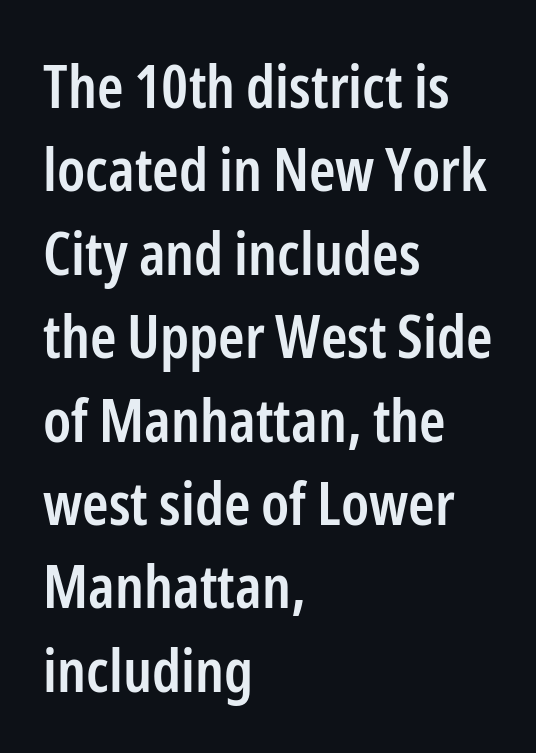
It's the straight-up-and-down kind of type. Slightly chunky letters — semibold, I'd say, not full bold. What's the leading like? Ordinary, nothing unusual. Check the space under the baseline: it is left empty. Check where the strokes stop: nothing finishes them off — pure sans. Observe the ordinary spacing: letters are neighbours, not strangers.
